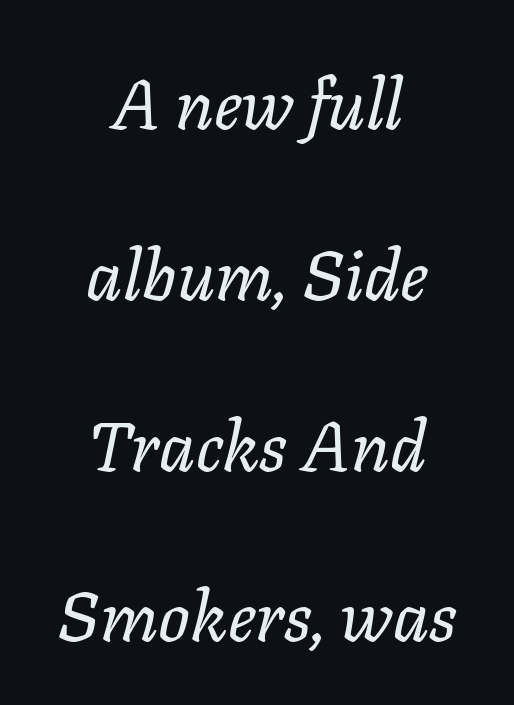
Q: Is the text bold? A: No.
Q: Is the text italic (slanted)? A: Yes, it leans right by about 11 degrees.
Q: Is the text underlined? A: No.
Q: How is the paragraph aligned? A: Centered.
Q: Is the spacing between letters normal or unusually wide? A: Normal.
Q: Is the spacing between lines tight, normal or loose? A: Loose.
Q: Width (condensed, normal, or wide)? A: Normal.
Q: Stroke contrast? A: Low.
Q: x-height? A: Medium.
Q: Monospaced? A: No.
